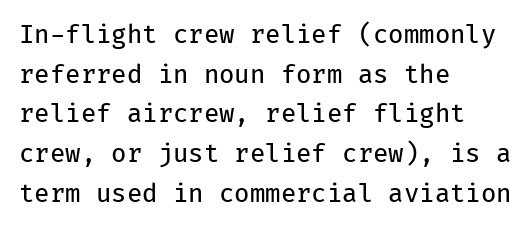
{"italic": "no", "bold": "no", "underline": "no", "align": "left", "line_spacing": "normal", "line_spacing_ratio": 1.59, "letter_spacing": "normal", "letter_spacing_em": 0.0, "glyph_px": 25}
